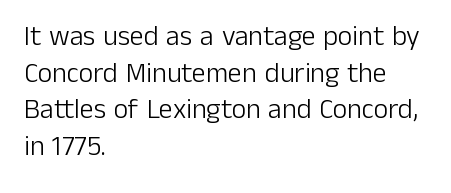
Q: Is the text bold? A: No.
Q: Is the text italic (slanted)? A: No, it is upright.
Q: Is the typeface a serif or a sans-serif typeface? A: Sans-serif.
Q: Is the text underlined? A: No.
Q: How is the paragraph aligned? A: Left-aligned.
Q: Is the spacing between letters normal or unusually wide? A: Normal.
Q: Is the spacing between lines tight, normal or loose? A: Normal.
Q: Width (condensed, normal, or wide)? A: Normal.
Q: Stroke contrast? A: Low.
Q: x-height? A: Medium.
Q: Monospaced? A: No.
